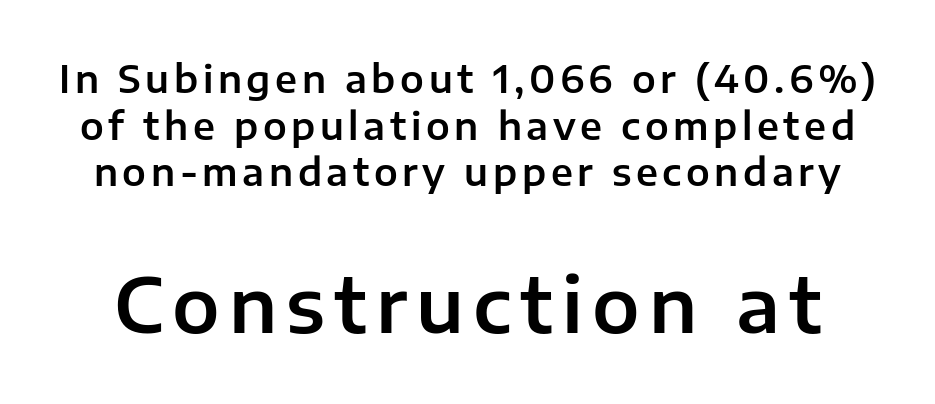
{"serif": "no", "italic": "no", "width": "normal", "stroke_contrast": "low", "x_height": "medium", "monospaced": "no", "underline": "no", "line_spacing_ratio": 1.23, "larger_block": "second", "size_ratio": 2.0, "glyph_px": 76}
